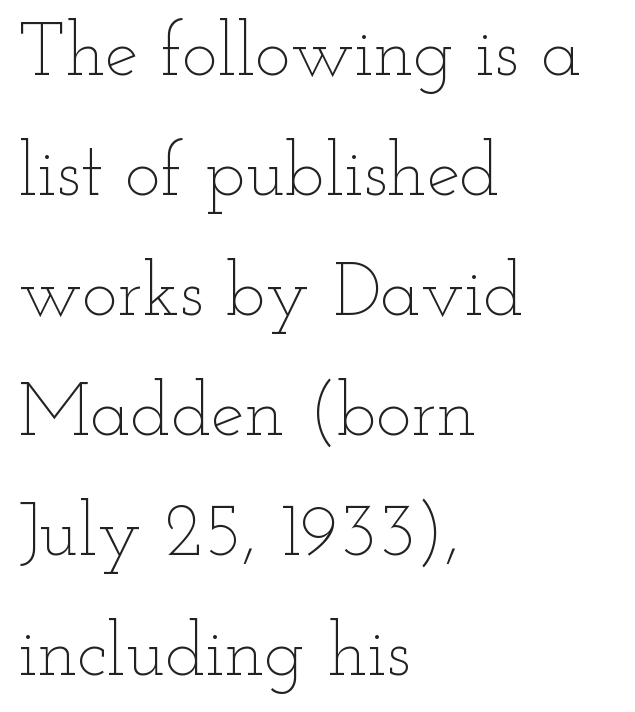
The image shows 75 px thin, wide type, upright; set left-aligned, normal line spacing (1.6x), normal letter spacing, not underlined; low stroke contrast and a small x-height.
